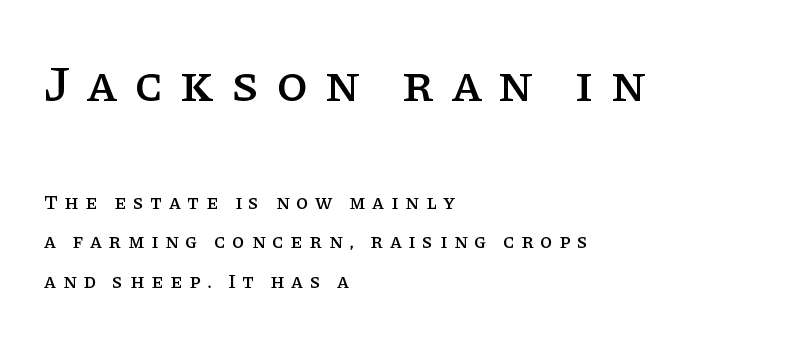
Q: Is the text italic (slanted)? A: No, it is upright.
Q: Is the typeface a serif or a sans-serif typeface? A: Serif.
Q: Is the text underlined? A: No.
Q: How is the paragraph aligned? A: Left-aligned.
Q: Is the spacing between letters normal or unusually wide? A: Unusually wide.
Q: Is the spacing between lines tight, normal or loose? A: Loose.
Q: Which block of text is set in a larger size, the first (top) or the second (bottom)? A: The first (top) one.
Q: Width (condensed, normal, or wide)? A: Normal.
Q: Stroke contrast? A: Low.
Q: x-height? A: Large.
Q: Monospaced? A: No.
